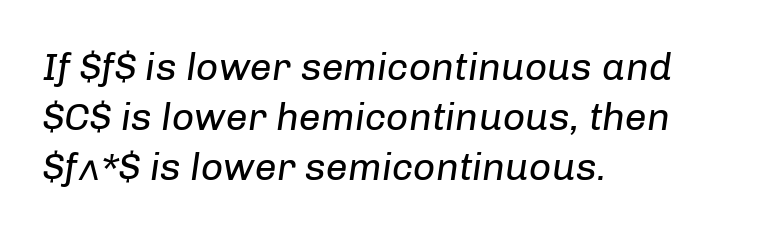
The image shows 39 px regular-weight type, italic (leaning right); set left-aligned, normal line spacing (1.28x), normal letter spacing, not underlined; low stroke contrast and a medium x-height.
